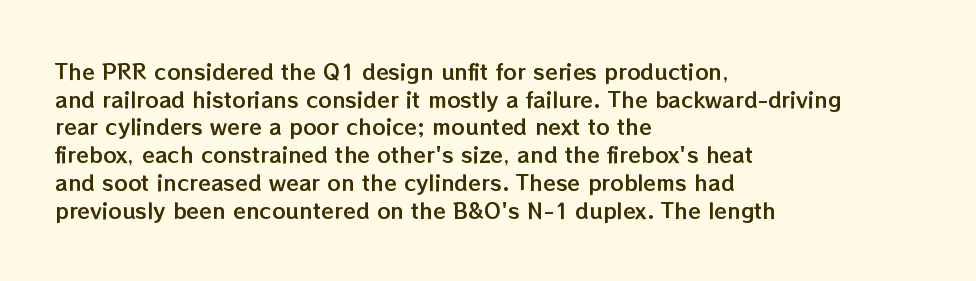
Q: Is the text italic (slanted)? A: No, it is upright.
Q: Is the text underlined? A: No.
Q: How is the paragraph aligned? A: Left-aligned.
Q: Is the spacing between letters normal or unusually wide? A: Normal.
Q: Is the spacing between lines tight, normal or loose? A: Normal.
